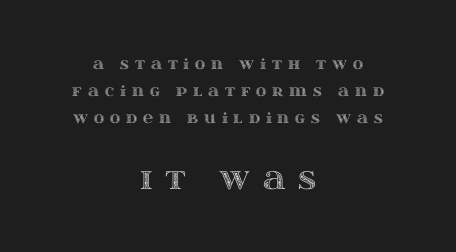
The image shows 29 px wide type, upright; set centered, loose line spacing (1.94x), unusually wide letter spacing (+0.42 em), not underlined; the second (bottom) block is 2.07x larger; a large x-height.
